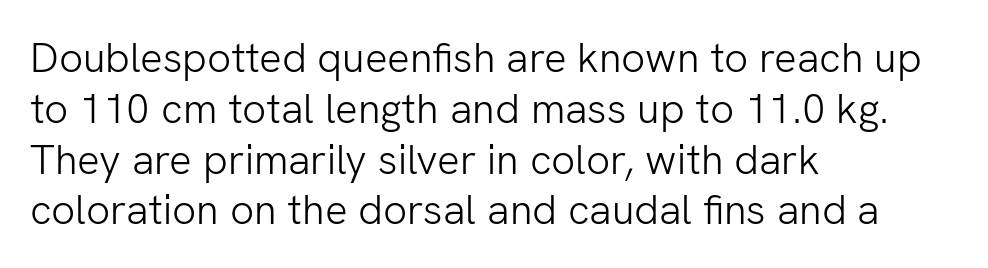
{"serif": "no", "italic": "no", "bold": "no", "weight": "light", "width": "normal", "stroke_contrast": "low", "x_height": "medium", "monospaced": "no", "underline": "no", "align": "left", "line_spacing_ratio": 1.21, "letter_spacing": "normal", "letter_spacing_em": 0.0, "glyph_px": 42}
